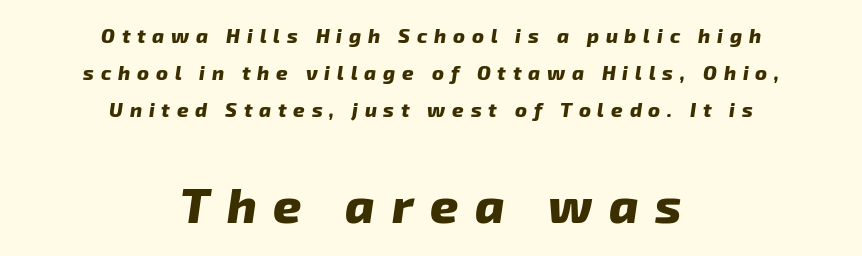
A typesetter would call this proportional, since set widths differ per character. Is the block centered? Yes — each line is placed symmetrically about the middle. Would a proofreader flag this as italicized? Yes. The tracking jumps out immediately: characters are airy and widely separated. Type without underlining. On the weight axis this lands at bold, roughly 700.
